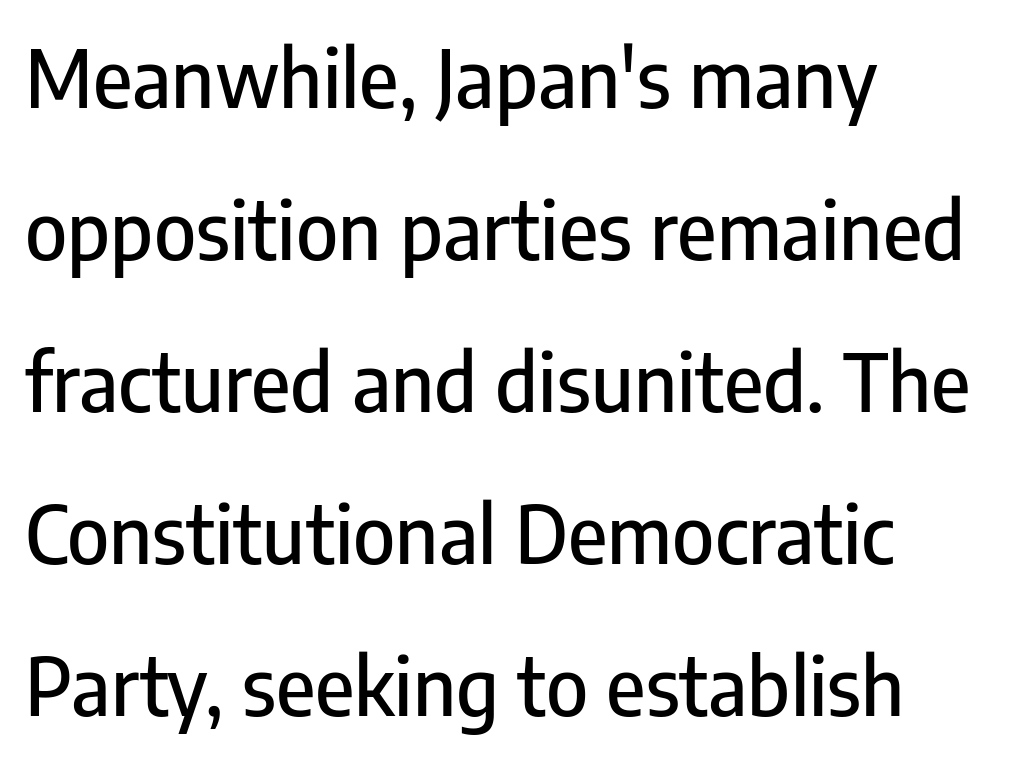
{"serif": "no", "italic": "no", "width": "condensed", "stroke_contrast": "low", "x_height": "medium", "monospaced": "no", "underline": "no", "align": "left", "line_spacing": "loose", "line_spacing_ratio": 1.9, "letter_spacing": "normal", "letter_spacing_em": 0.0, "glyph_px": 80}
